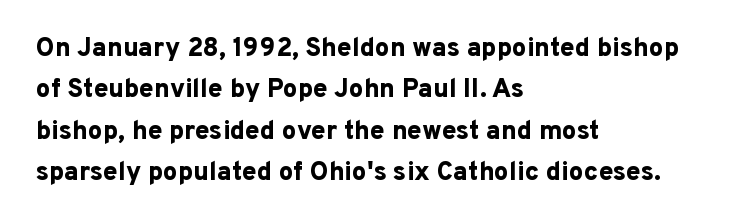
Q: Is the text bold? A: Yes.
Q: Is the text italic (slanted)? A: No, it is upright.
Q: Is the text underlined? A: No.
Q: How is the paragraph aligned? A: Left-aligned.
Q: Is the spacing between letters normal or unusually wide? A: Normal.
Q: Is the spacing between lines tight, normal or loose? A: Normal.
